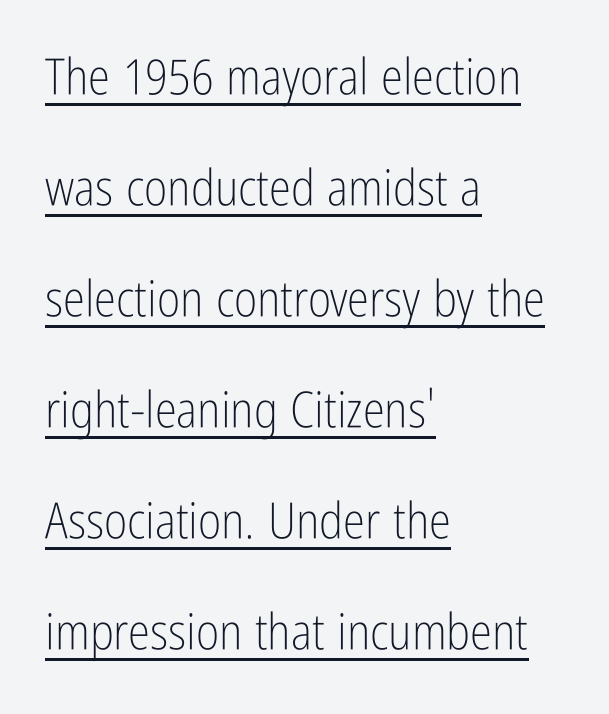
Q: Is the text bold? A: No.
Q: Is the text italic (slanted)? A: No, it is upright.
Q: Is the typeface a serif or a sans-serif typeface? A: Sans-serif.
Q: Is the text underlined? A: Yes.
Q: How is the paragraph aligned? A: Left-aligned.
Q: Is the spacing between letters normal or unusually wide? A: Normal.
Q: Is the spacing between lines tight, normal or loose? A: Loose.
Q: Width (condensed, normal, or wide)? A: Condensed.
Q: Stroke contrast? A: Low.
Q: x-height? A: Medium.
Q: Monospaced? A: No.
